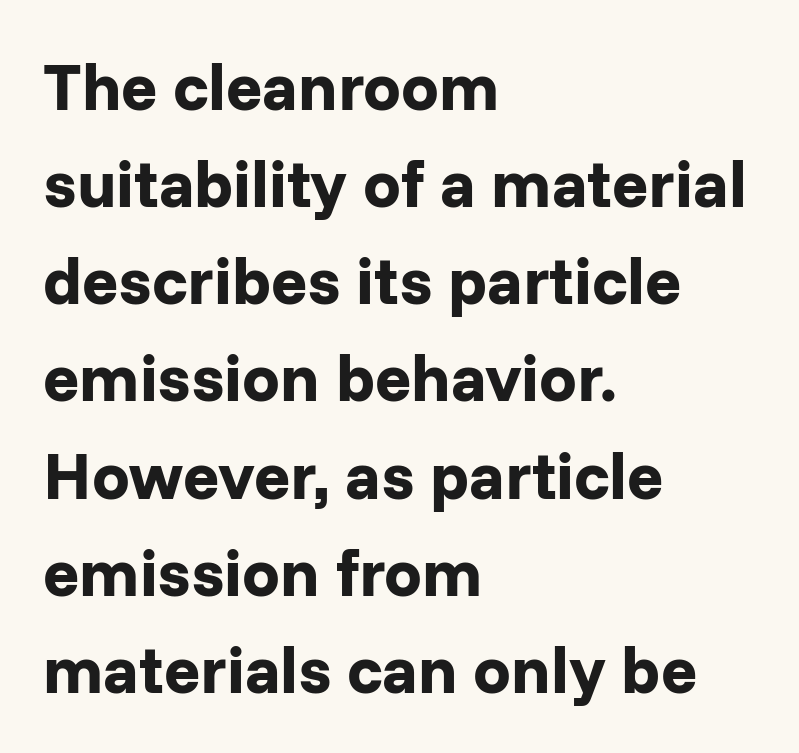
The image shows 67 px bold sans-serif type, upright; set left-aligned, normal line spacing (1.45x), normal letter spacing, not underlined; low stroke contrast and a medium x-height.
